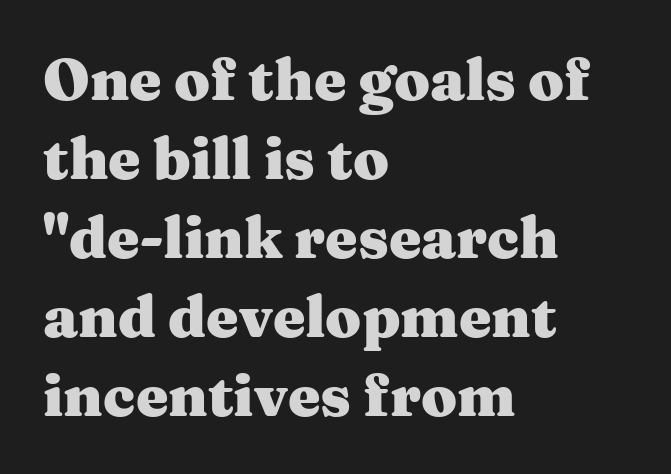
{"serif": "yes", "italic": "no", "bold": "yes", "weight": "heavy", "width": "wide", "stroke_contrast": "medium", "x_height": "medium", "monospaced": "no", "underline": "no", "align": "left", "line_spacing": "normal", "line_spacing_ratio": 1.36, "letter_spacing": "normal", "letter_spacing_em": 0.0, "glyph_px": 58}
